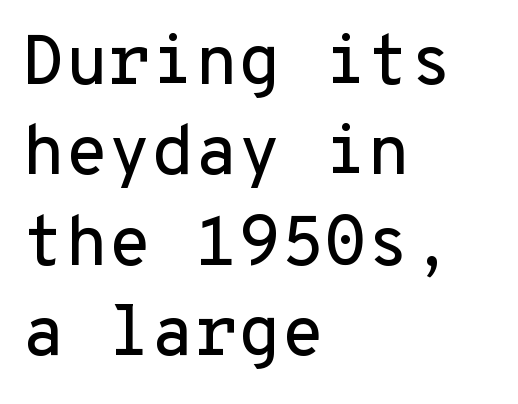
The image shows 70 px sans-serif type, upright, monospaced; set left-aligned, normal line spacing (1.29x), normal letter spacing, not underlined; low stroke contrast and a medium x-height.
